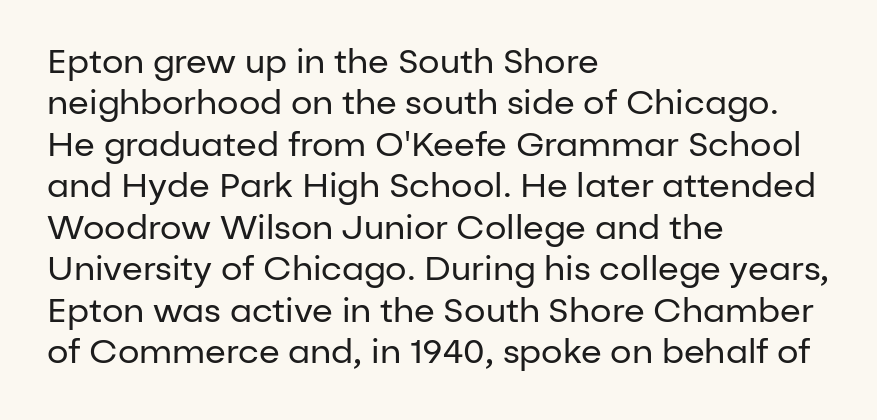
The image shows 34 px regular-weight sans-serif type, upright; set left-aligned, line spacing 1.22x, normal letter spacing, not underlined; low stroke contrast and a medium x-height.
